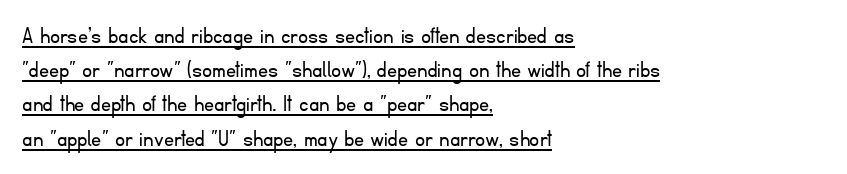
The image shows 25 px text type, upright; set left-aligned, normal line spacing (1.37x), normal letter spacing, underlined.
